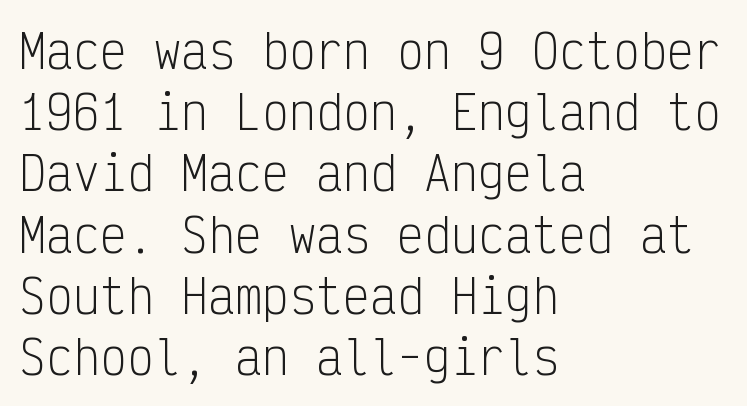
The image shows 45 px light, condensed sans-serif type, upright, monospaced; set left-aligned, normal line spacing (1.36x), normal letter spacing, not underlined; low stroke contrast and a medium x-height.
